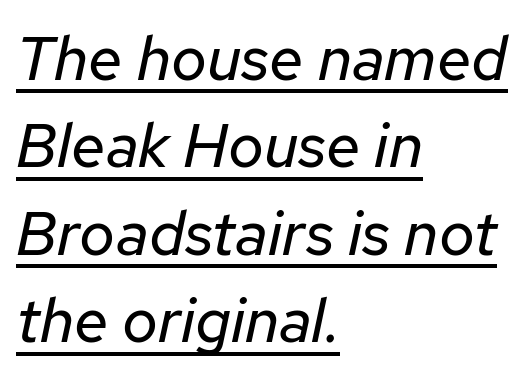
{"italic": "yes", "lean": "right", "slant_degrees": 12, "bold": "no", "weight": "regular", "width": "normal", "stroke_contrast": "low", "x_height": "medium", "monospaced": "no", "underline": "yes", "align": "left", "line_spacing": "normal", "line_spacing_ratio": 1.41, "letter_spacing": "normal", "letter_spacing_em": 0.0, "glyph_px": 62}
